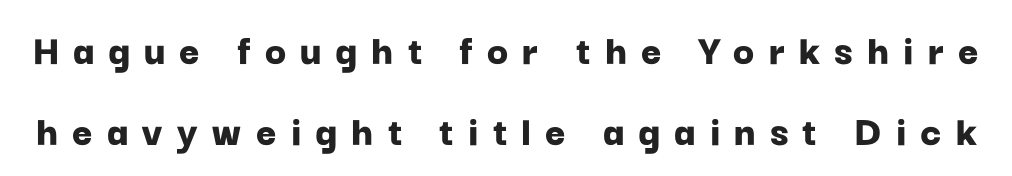
Think of a printed novel: that variable character pitch is what you see here. The type is letterspaced generously, with wide tracking. Typographically, this falls in the sans-serif category. The passage shown is not underscored anywhere. A dark, heavy texture on the line: the type is bold.
